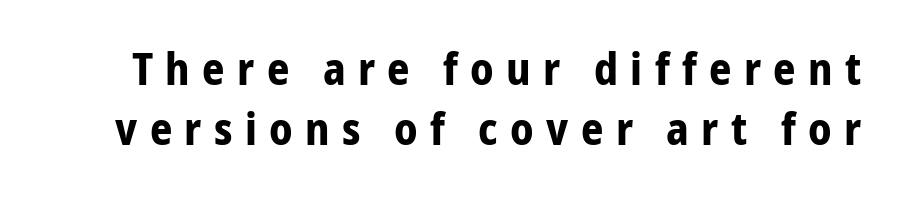
Clear beneath every line of the passage. How heavy is the stroke? Heavy — this is a bold. In terms of leading, this rendering sits right in the middle. Letterform terminals end flat and unadorned throughout the passage. Note the varied advance widths — an 'i' is clearly narrower than an 'm'.
